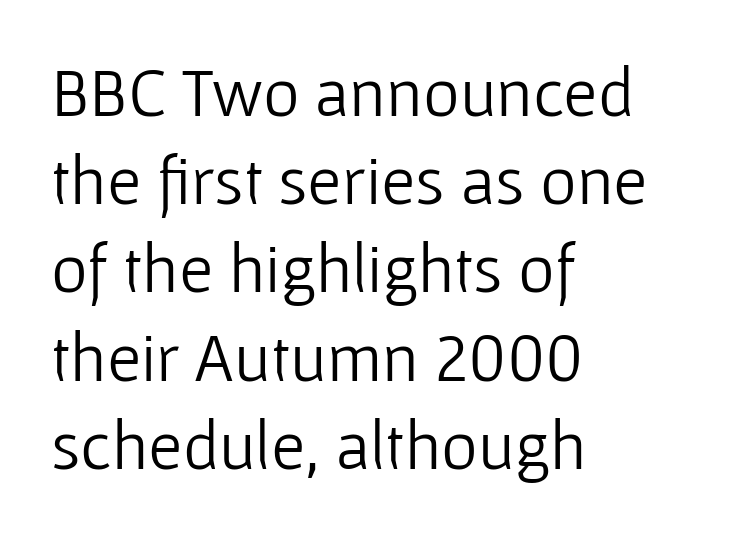
{"serif": "no", "italic": "no", "bold": "no", "weight": "light", "width": "normal", "stroke_contrast": "low", "x_height": "medium", "monospaced": "no", "underline": "no", "align": "left", "line_spacing": "normal", "line_spacing_ratio": 1.26, "letter_spacing": "normal", "letter_spacing_em": 0.0, "glyph_px": 70}
